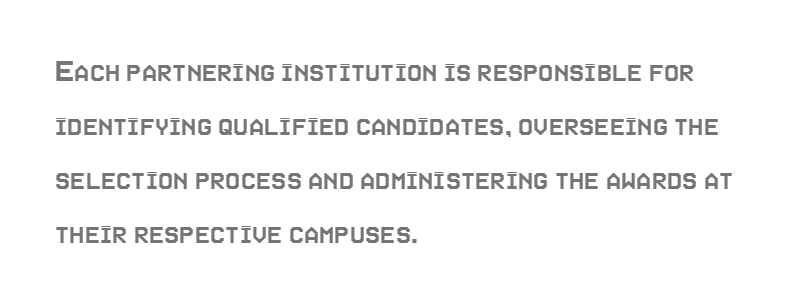
The image shows 34 px condensed type, upright; set left-aligned, normal line spacing (1.59x), normal letter spacing, not underlined; a large x-height.
